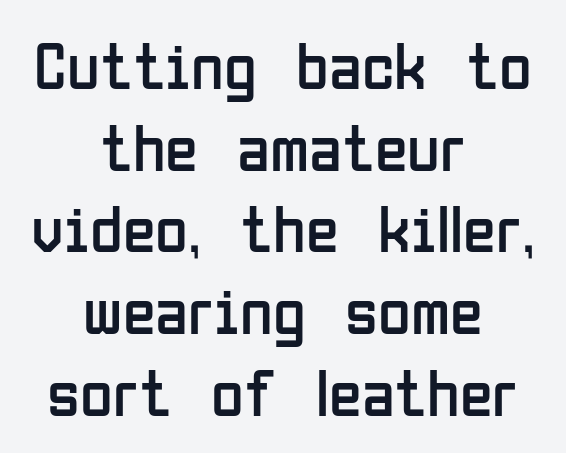
Q: Is the text bold? A: No.
Q: Is the text italic (slanted)? A: No, it is upright.
Q: Is the typeface a serif or a sans-serif typeface? A: Sans-serif.
Q: Is the text underlined? A: No.
Q: How is the paragraph aligned? A: Centered.
Q: Is the spacing between letters normal or unusually wide? A: Normal.
Q: Width (condensed, normal, or wide)? A: Condensed.
Q: Stroke contrast? A: Low.
Q: x-height? A: Medium.
Q: Monospaced? A: No.
